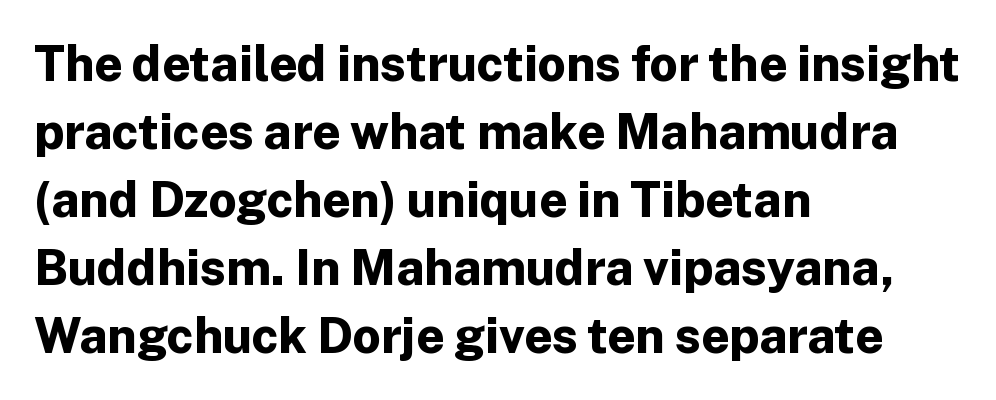
Q: Is the text bold? A: Yes.
Q: Is the text italic (slanted)? A: No, it is upright.
Q: Is the typeface a serif or a sans-serif typeface? A: Sans-serif.
Q: Is the text underlined? A: No.
Q: How is the paragraph aligned? A: Left-aligned.
Q: Is the spacing between letters normal or unusually wide? A: Normal.
Q: Is the spacing between lines tight, normal or loose? A: Normal.
Q: Width (condensed, normal, or wide)? A: Normal.
Q: Stroke contrast? A: Low.
Q: x-height? A: Medium.
Q: Monospaced? A: No.
